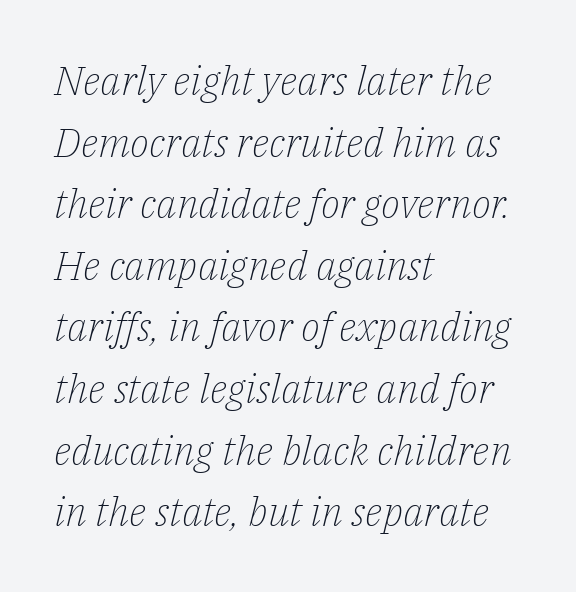
Unmarked baselines from the first word to the last. You could not count columns in this text — the font is proportionally spaced. The lines are quadded left. Is the type heavy? It reads as light-to-regular instead. Rendered with sloped, italic letterforms.
